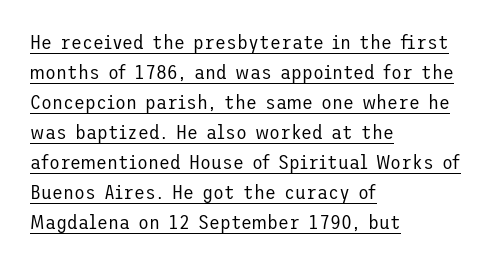
The image shows 20 px text type, upright; set left-aligned, normal line spacing (1.5x), normal letter spacing, underlined.
